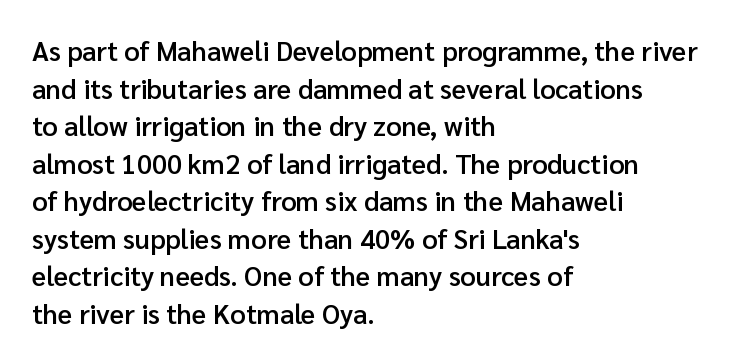
Q: Is the text bold? A: Semi-bold.
Q: Is the text italic (slanted)? A: No, it is upright.
Q: Is the text underlined? A: No.
Q: How is the paragraph aligned? A: Left-aligned.
Q: Is the spacing between letters normal or unusually wide? A: Normal.
Q: Is the spacing between lines tight, normal or loose? A: Normal.
